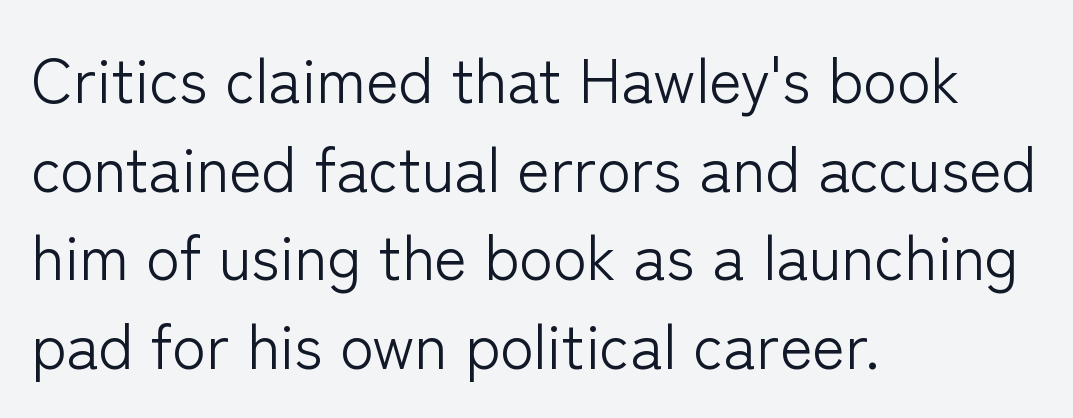
{"serif": "no", "italic": "no", "bold": "no", "weight": "light", "width": "normal", "stroke_contrast": "low", "x_height": "medium", "monospaced": "no", "underline": "no", "align": "left", "line_spacing": "normal", "line_spacing_ratio": 1.43, "letter_spacing": "normal", "letter_spacing_em": 0.0, "glyph_px": 62}
